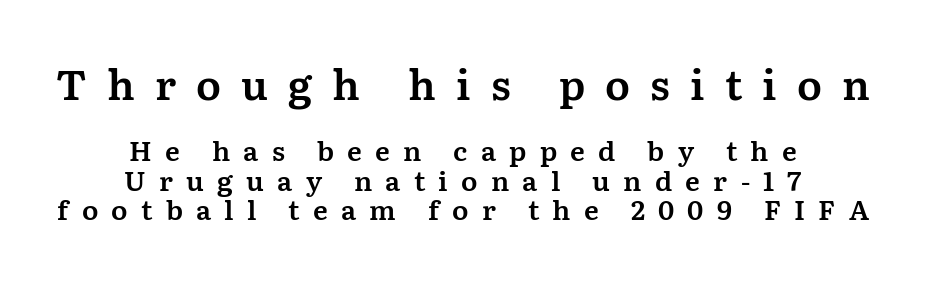
You could not count columns in this text — the font is proportionally spaced. A clean baseline with only descenders dipping below it. Tracking value appears strongly positive — letters spread wide. Honestly, the rows look squashed on top of each other. Bigger letters appear in the top chunk; the bottom chunk is reduced. This is serif lettering, the kind often seen in printed books.
